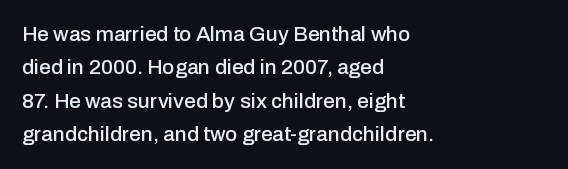
Nobody drew a line under any word here. A student would call this left alignment; a typographer would say flush left, rag right. Rendered with straight, roman letterforms. In terms of leading, this rendering sits right in the middle. Characters follow at the spacing the type designer built in.
